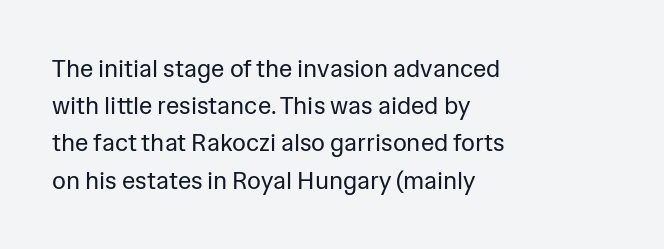
Ordinary non-slanted type is in use. This sample uses plain, unmodified letter spacing. Has an underline been added? It has not. The designer left line spacing at the default. The cut favours lightness, reaching ordinary text weight at its darkest. Layout note: lines flush left.
